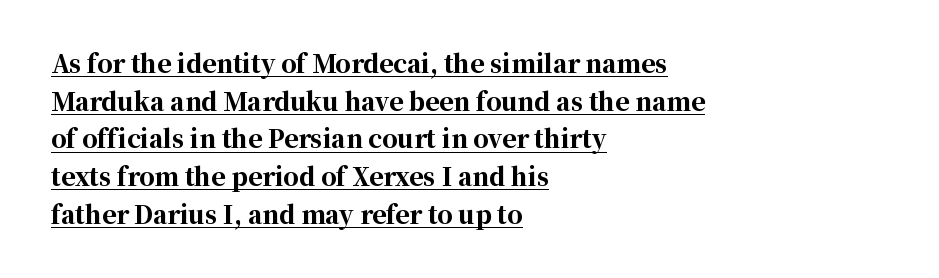
{"italic": "no", "bold": "yes", "underline": "yes", "align": "left", "line_spacing": "normal", "line_spacing_ratio": 1.57, "letter_spacing": "normal", "letter_spacing_em": 0.0, "glyph_px": 24}
